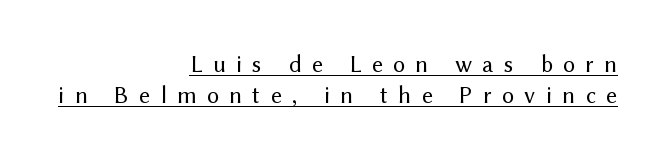
{"italic": "no", "bold": "no", "underline": "yes", "align": "right", "line_spacing": "normal", "line_spacing_ratio": 1.29, "letter_spacing": "wide", "letter_spacing_em": 0.43, "glyph_px": 24}
